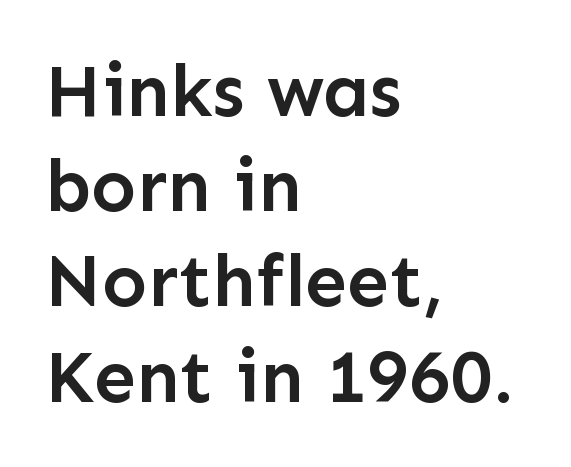
{"serif": "no", "italic": "no", "bold": "semi", "weight": "semibold", "width": "normal", "stroke_contrast": "low", "x_height": "medium", "monospaced": "no", "underline": "no", "align": "left", "line_spacing": "normal", "line_spacing_ratio": 1.27, "letter_spacing": "normal", "letter_spacing_em": 0.0, "glyph_px": 75}
